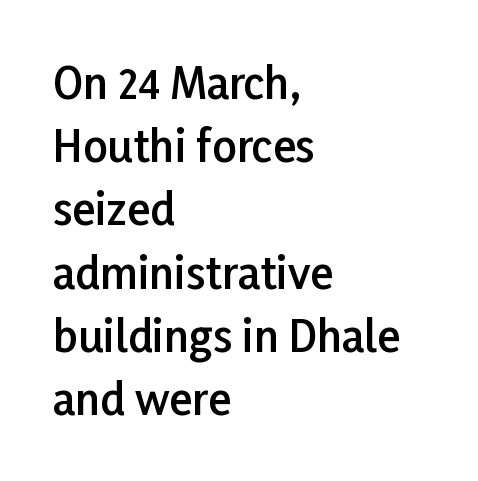
This is sans-serif lettering, the kind often seen on screens and signage. In CSS terms this would be text-align: left. This rendering features lettering with no underline. Leading: standard.
